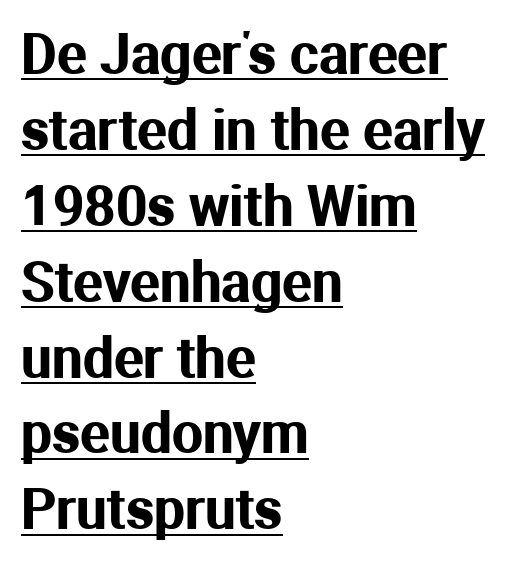
The image shows 55 px sans-serif type, upright; set left-aligned, normal line spacing (1.38x), normal letter spacing, underlined; medium stroke contrast and a medium x-height.
